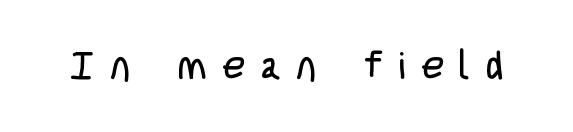
The letters carry no serifs — their stems end cleanly without finishing strokes. Bare-footed words on every line. Tracking value appears strongly positive — letters spread wide. Rendered with straight, roman letterforms.
